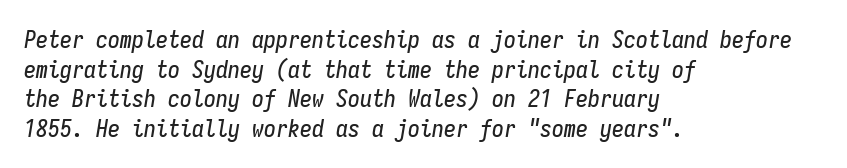
The image shows 24 px text type, italic (leaning right); set left-aligned, line spacing 1.23x, normal letter spacing, not underlined.
